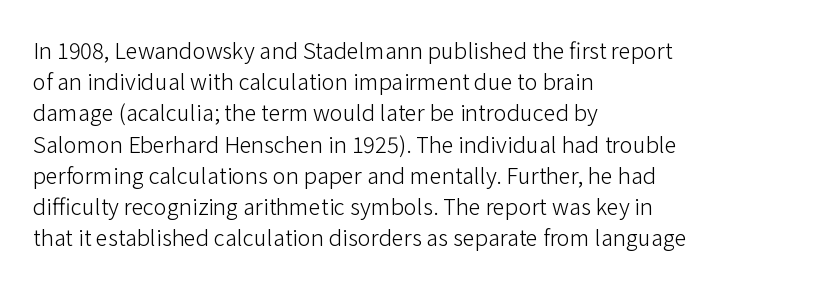
The image shows 22 px text type, upright; set left-aligned, normal line spacing (1.42x), normal letter spacing, not underlined.
